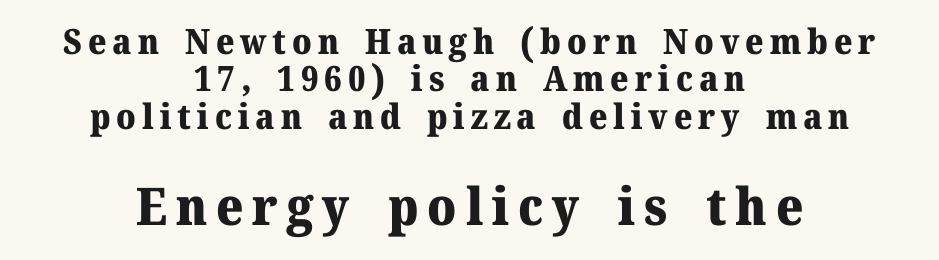
The image shows 52 px heavy serif type, upright; set centered, tight line spacing (1.07x), not underlined; the second (bottom) block is 1.49x larger; medium stroke contrast and a medium x-height.
